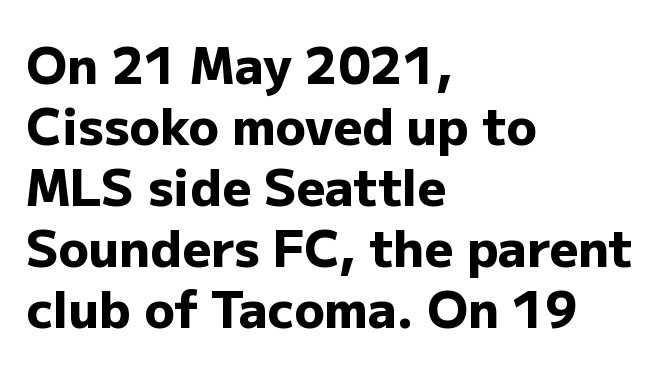
Proportional: the letters do not fall into vertical columns. Inter-character spacing is left at the font's built-in metrics. Does the weight exceed regular? Yes, all the way to bold. Each row of text sits above clean, open space. Classification — sans serif. No italicization has been applied; the sample stays upright.
